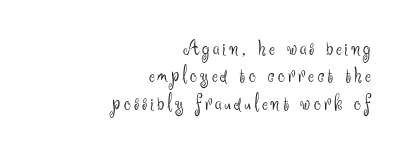
Q: Is the text bold? A: No.
Q: Is the text italic (slanted)? A: No, it is upright.
Q: Is the text underlined? A: No.
Q: How is the paragraph aligned? A: Right-aligned.
Q: Is the spacing between lines tight, normal or loose? A: Normal.
